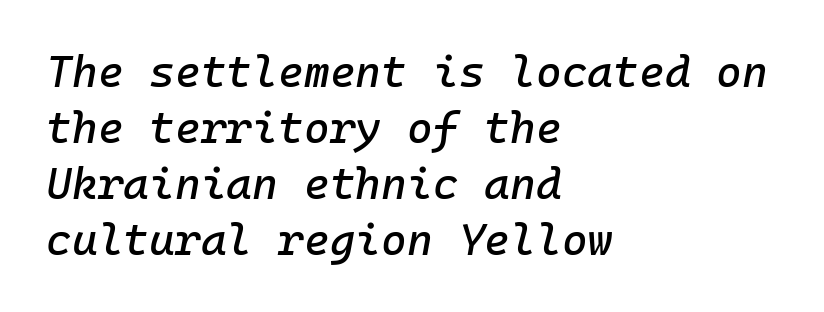
The axis of the letterforms is tilted away from vertical. The baseline area is clear. Reading down the block, your eye returns to a fixed left position each line. Horizontal bands of white between lines are of average thickness.
